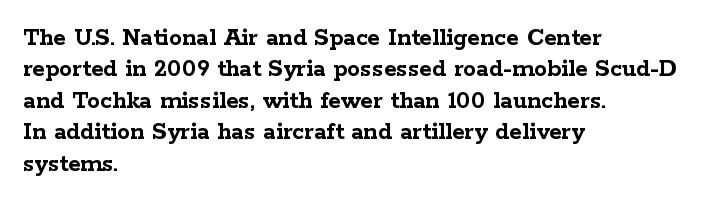
Posture: straight, roman, zero tilt. A student would call this left alignment; a typographer would say flush left, rag right. Rule under the text: the space is simply empty. Between one letter and the next there's only the usual sliver of space. Plenty of ink on the page — the face is bold.
